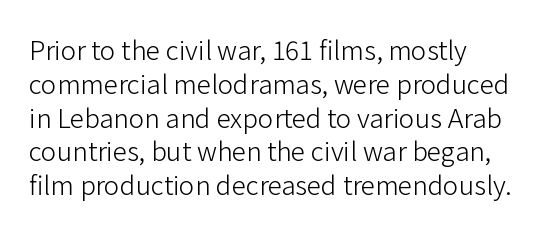
Q: Is the text bold? A: No.
Q: Is the text italic (slanted)? A: No, it is upright.
Q: Is the text underlined? A: No.
Q: Is the spacing between letters normal or unusually wide? A: Normal.
Q: Is the spacing between lines tight, normal or loose? A: Normal.
